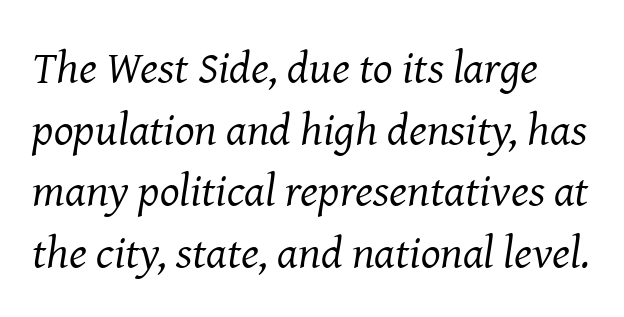
What's the leading like? Ordinary, nothing unusual. This sample has the flowing, uneven cadence of proportional lettering. Yep, that's italic — everything's leaning. The letters sit at their default tracking, neither squeezed nor spread. The area under the type is left untouched.
